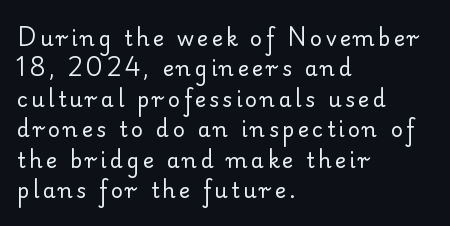
{"italic": "no", "bold": "no", "underline": "no", "align": "left", "line_spacing": "normal", "line_spacing_ratio": 1.45, "glyph_px": 21}
